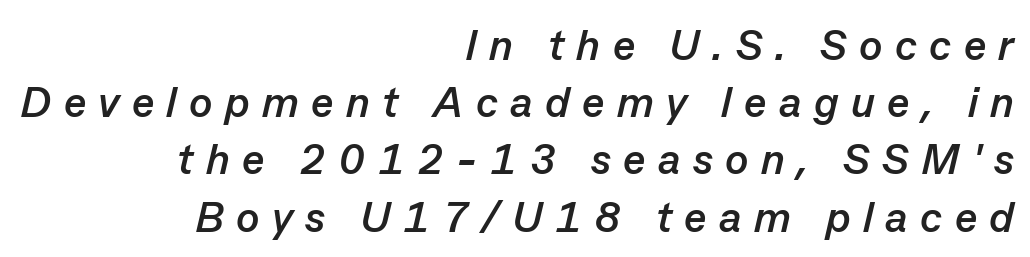
The image shows 43 px semibold type, italic (leaning right); set right-aligned, normal line spacing (1.33x), unusually wide letter spacing (+0.29 em), not underlined; low stroke contrast and a medium x-height.
